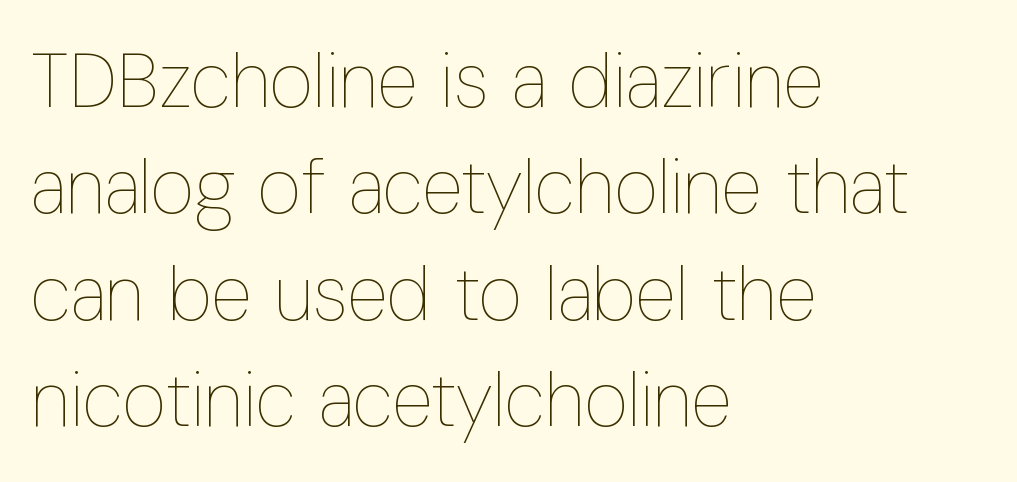
Do the characters align in a grid? No, the font is proportional. The font's upright variant was chosen for this text. The letterforms sit shoulder to shoulder at normal distance. Left-aligned paragraph, ragged on the right. The weight tops out at a normal text grade.
